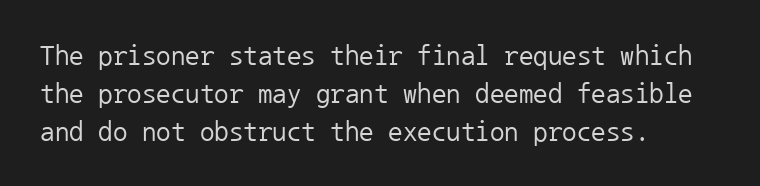
The type family on display is of the sans-serif kind. Note the uniform advance width — an 'i' takes as much space as an 'm'. Which margin do the lines hug? The left one — the right edge is uneven. Counters stay open thanks to moderate or lighter strokes.
